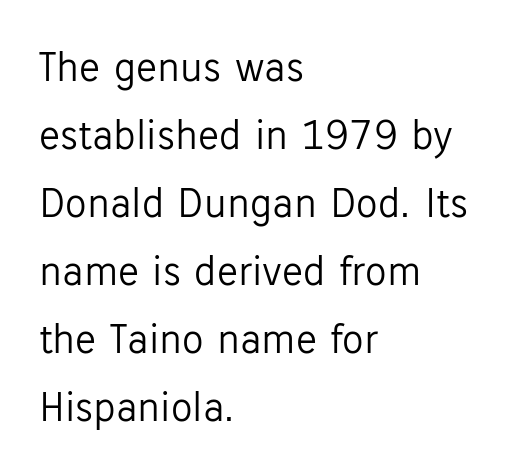
The image shows 43 px light sans-serif type, upright; set left-aligned, normal line spacing (1.58x), normal letter spacing, not underlined; low stroke contrast and a medium x-height.
